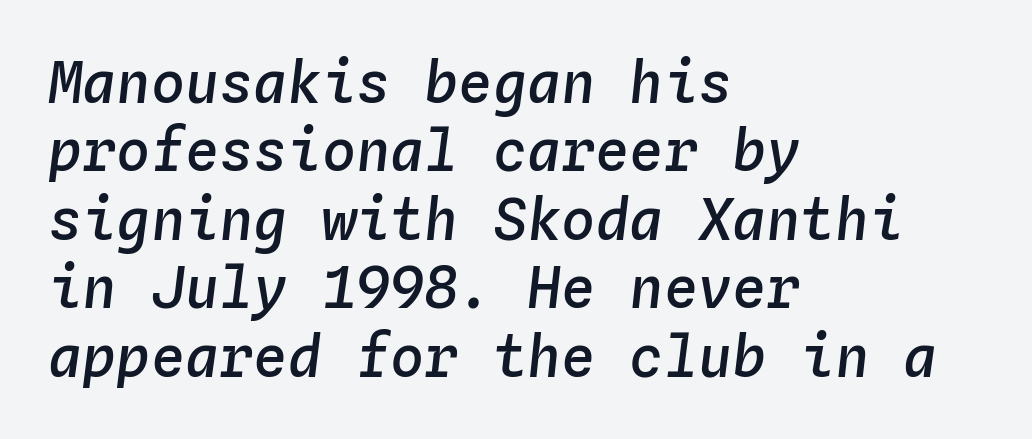
Q: Is the text bold? A: Semi-bold.
Q: Is the text italic (slanted)? A: Yes, it leans right by about 4 degrees.
Q: Is the text underlined? A: No.
Q: How is the paragraph aligned? A: Left-aligned.
Q: Is the spacing between letters normal or unusually wide? A: Normal.
Q: Width (condensed, normal, or wide)? A: Normal.
Q: Stroke contrast? A: Low.
Q: x-height? A: Medium.
Q: Monospaced? A: Yes.
